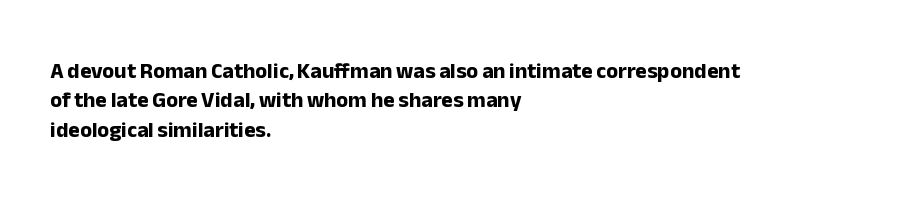
The vertical gap from one line to the next is medium. The rendering uses a bold face; every stroke is thick and dark. When letters stand straight like this, we call the style roman or upright. A typesetter would call this zero additional tracking.
